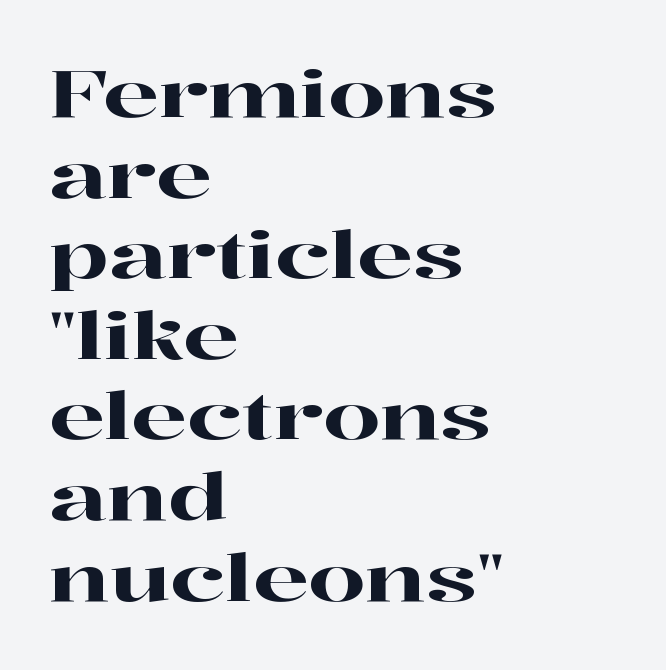
{"serif": "yes", "italic": "no", "width": "wide", "stroke_contrast": "high", "x_height": "medium", "monospaced": "no", "underline": "no", "align": "left", "line_spacing_ratio": 1.24, "letter_spacing": "normal", "letter_spacing_em": 0.0, "glyph_px": 65}
